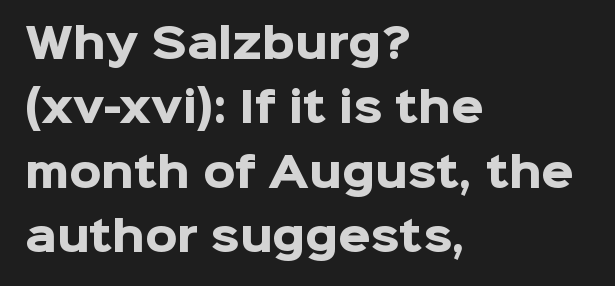
The image shows 41 px heavy sans-serif type, upright; set left-aligned, normal line spacing (1.57x), normal letter spacing, not underlined; low stroke contrast and a medium x-height.
